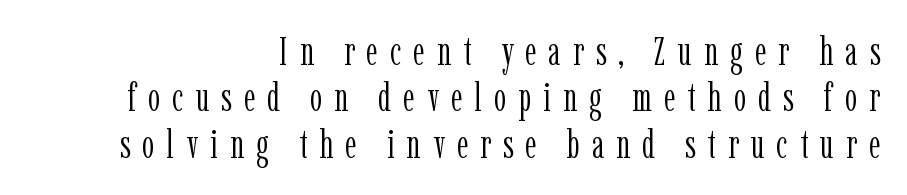
Q: Is the text bold? A: No.
Q: Is the text italic (slanted)? A: No, it is upright.
Q: Is the typeface a serif or a sans-serif typeface? A: Serif.
Q: Is the text underlined? A: No.
Q: How is the paragraph aligned? A: Right-aligned.
Q: Is the spacing between letters normal or unusually wide? A: Unusually wide.
Q: Width (condensed, normal, or wide)? A: Condensed.
Q: Stroke contrast? A: Low.
Q: x-height? A: Medium.
Q: Monospaced? A: No.
